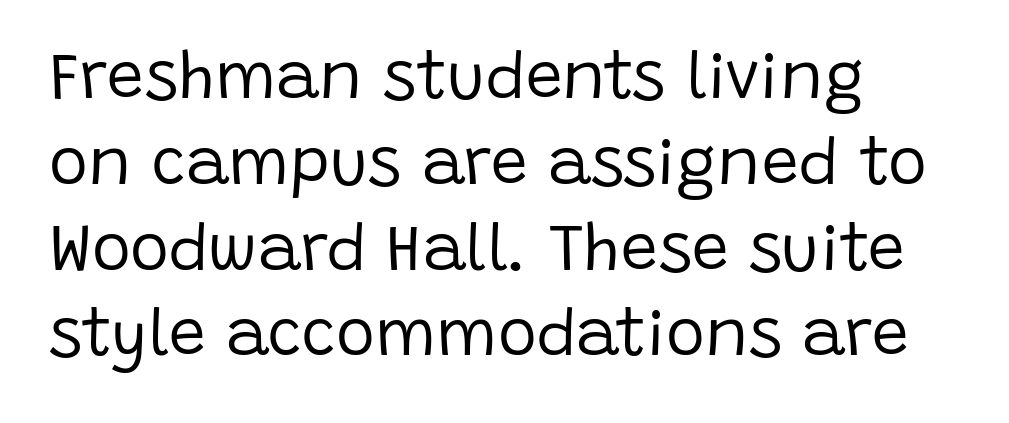
Rendered with straight, roman letterforms. The specimen omits any rule beneath the text block's lines. The typeface has the unassuming heft of standard copy or less. The designer went with a sans here, leaving each stem footless. Here the designer chose a conventional face with non-uniform glyph widths.
